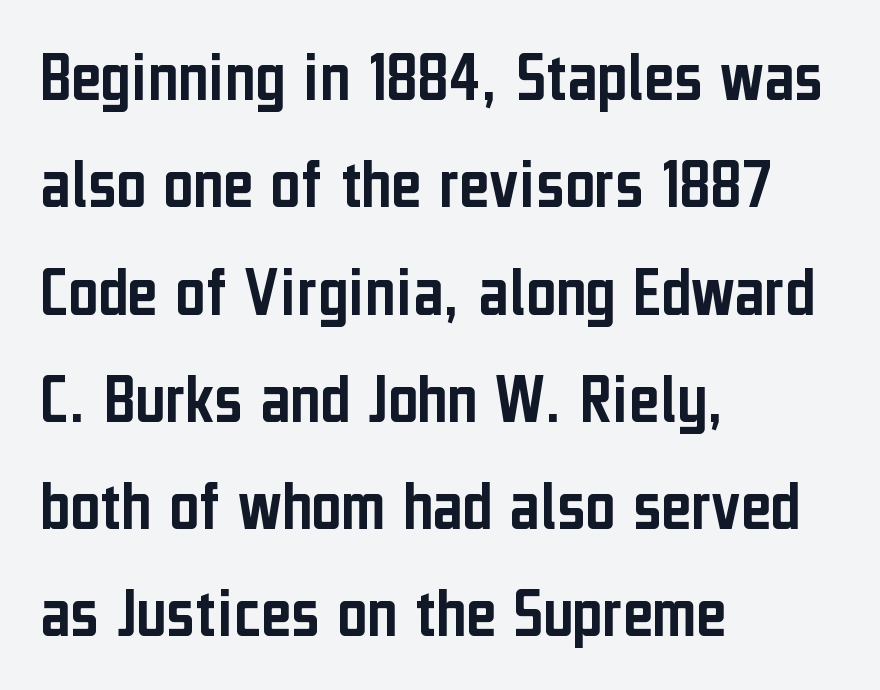
Here the designer chose a conventional face with non-uniform glyph widths. Does the lettering tilt? It doesn't — this is upright. The lines sit at an ordinary, default distance from one another. Classification — sans serif. Tracking here is standard; glyphs follow each other at the usual distance. Does the copy run flush right? No — it runs flush left.
